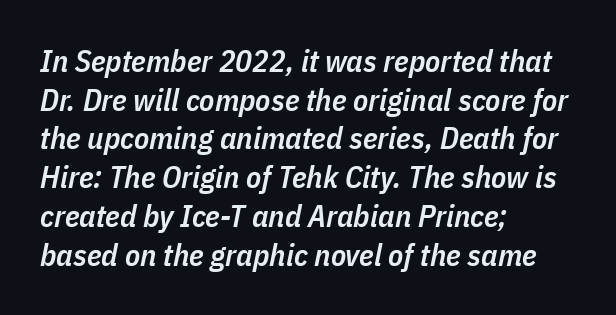
Q: Is the text bold? A: Semi-bold.
Q: Is the text italic (slanted)? A: Yes, it leans right by about 11 degrees.
Q: Is the text underlined? A: No.
Q: How is the paragraph aligned? A: Left-aligned.
Q: Is the spacing between letters normal or unusually wide? A: Normal.
Q: Is the spacing between lines tight, normal or loose? A: Normal.
Q: Width (condensed, normal, or wide)? A: Condensed.
Q: Stroke contrast? A: Low.
Q: x-height? A: Medium.
Q: Monospaced? A: No.
